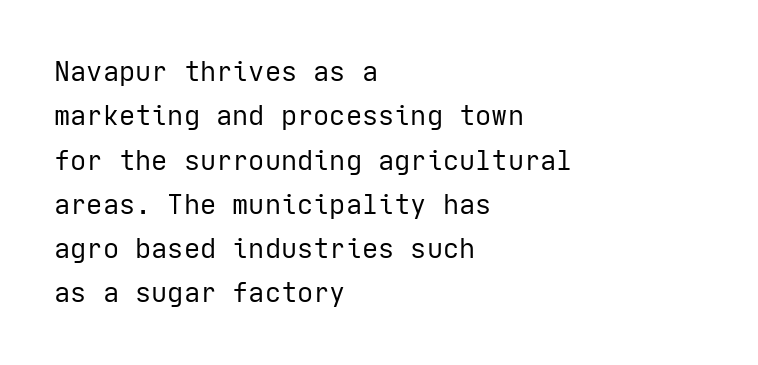
Q: Is the text bold? A: No.
Q: Is the text italic (slanted)? A: No, it is upright.
Q: Is the text underlined? A: No.
Q: How is the paragraph aligned? A: Left-aligned.
Q: Is the spacing between letters normal or unusually wide? A: Normal.
Q: Is the spacing between lines tight, normal or loose? A: Normal.
